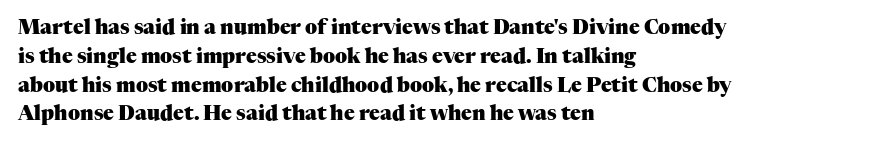
The image shows 20 px bold type, upright; set left-aligned, normal line spacing (1.44x), normal letter spacing, not underlined.
